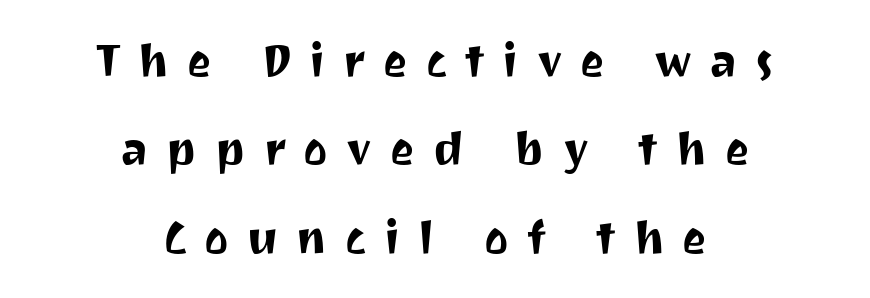
The image shows 46 px sans-serif type, upright; set centered, loose line spacing (1.92x), unusually wide letter spacing (+0.39 em), not underlined; medium stroke contrast and a medium x-height.
